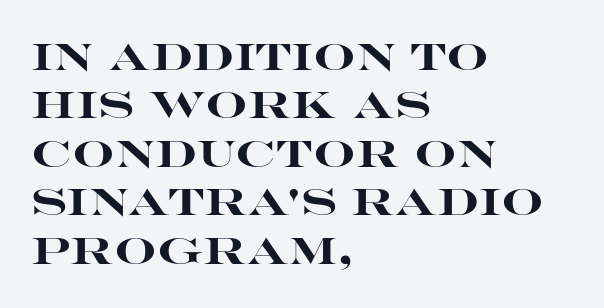
Q: Is the text bold? A: Yes.
Q: Is the text italic (slanted)? A: No, it is upright.
Q: Is the typeface a serif or a sans-serif typeface? A: Serif.
Q: Is the text underlined? A: No.
Q: How is the paragraph aligned? A: Left-aligned.
Q: Is the spacing between letters normal or unusually wide? A: Normal.
Q: Is the spacing between lines tight, normal or loose? A: Normal.
Q: Width (condensed, normal, or wide)? A: Wide.
Q: Stroke contrast? A: High.
Q: x-height? A: Large.
Q: Monospaced? A: No.
